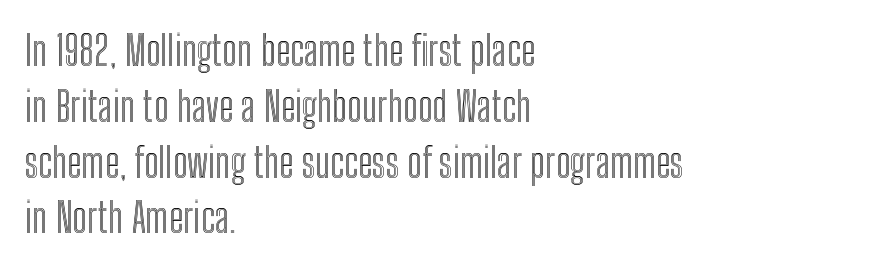
Q: Is the text italic (slanted)? A: No, it is upright.
Q: Is the text underlined? A: No.
Q: How is the paragraph aligned? A: Left-aligned.
Q: Is the spacing between letters normal or unusually wide? A: Normal.
Q: Is the spacing between lines tight, normal or loose? A: Normal.
Q: Width (condensed, normal, or wide)? A: Condensed.
Q: x-height? A: Medium.
Q: Monospaced? A: No.
